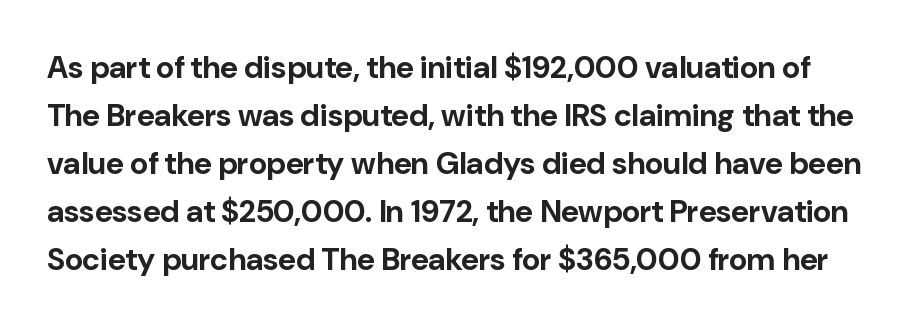
The image shows 31 px bold sans-serif type, upright; set normal line spacing (1.55x), normal letter spacing, not underlined; low stroke contrast and a medium x-height.
